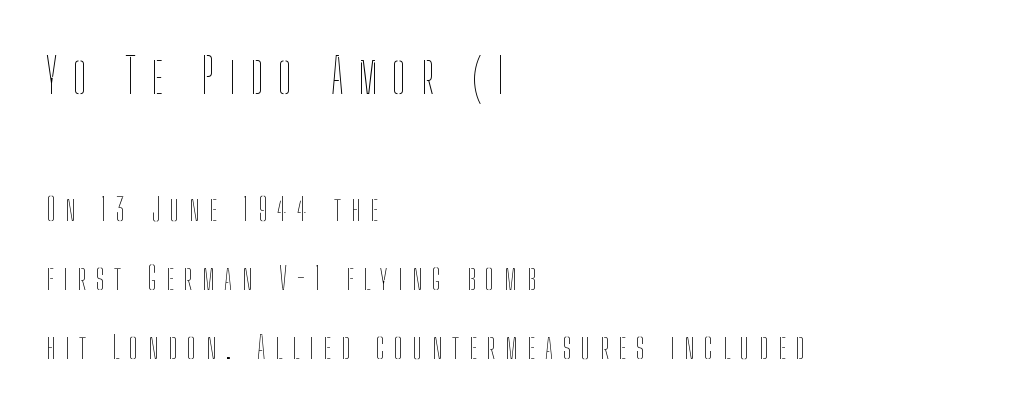
The image shows 48 px thin, condensed type, upright; set left-aligned, loose line spacing (2.17x), unusually wide letter spacing (+0.31 em), not underlined; the first (top) block is 1.5x larger; low stroke contrast and a medium x-height.
